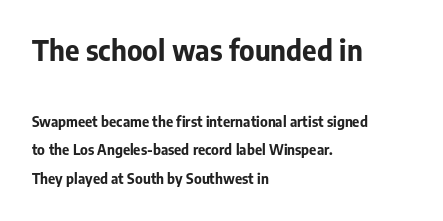
The image shows 28 px bold sans-serif type, upright; set left-aligned, loose line spacing (2.05x), normal letter spacing, not underlined; the first (top) block is 2.0x larger; low stroke contrast and a medium x-height.
